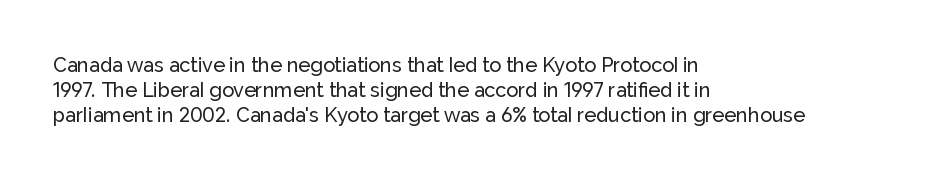
The space between consecutive lines is moderate. The area under the type is left untouched. The letters sit at their default tracking, neither squeezed nor spread. If you drew a line through each stem, it would be perfectly vertical. This rendering uses left alignment, leaving the right contour irregular.
